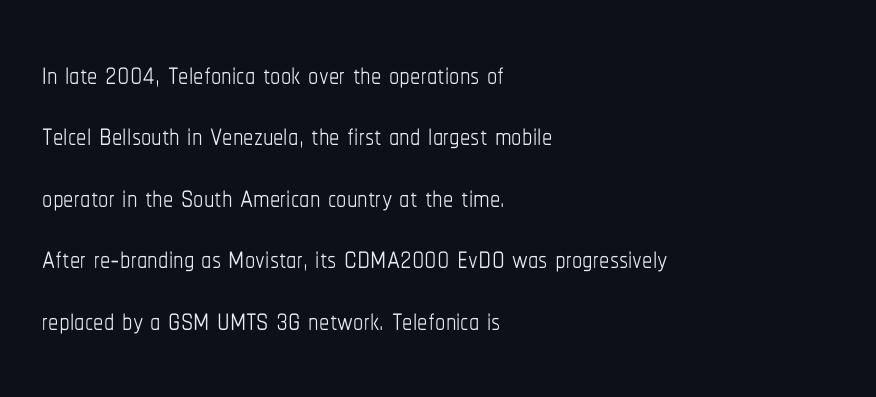
Q: Is the text bold? A: No.
Q: Is the text italic (slanted)? A: No, it is upright.
Q: Is the text underlined? A: No.
Q: How is the paragraph aligned? A: Left-aligned.
Q: Is the spacing between letters normal or unusually wide? A: Normal.
Q: Is the spacing between lines tight, normal or loose? A: Normal.
Q: Width (condensed, normal, or wide)? A: Condensed.
Q: Stroke contrast? A: Low.
Q: x-height? A: Medium.
Q: Monospaced? A: No.
